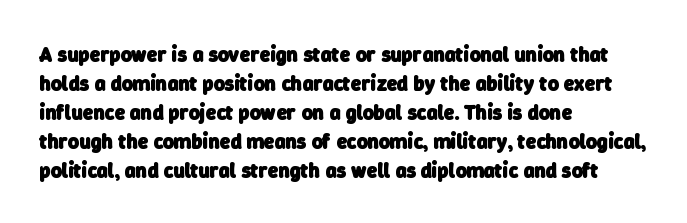
The image shows 21 px bold type; set left-aligned, normal line spacing (1.38x), normal letter spacing, not underlined.
